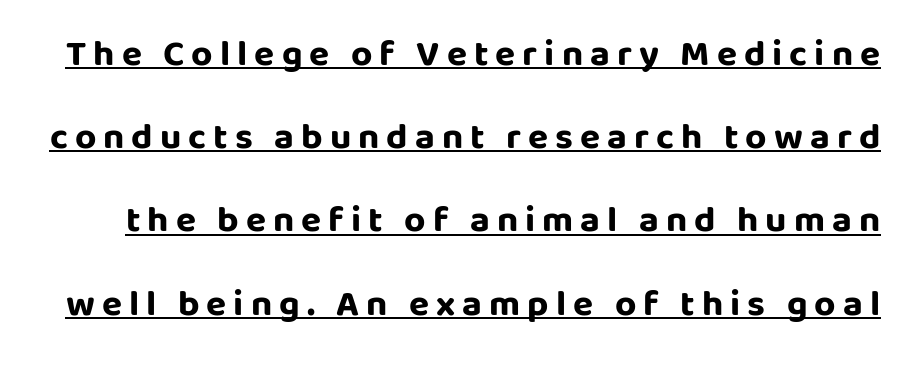
{"serif": "no", "italic": "no", "bold": "yes", "weight": "bold", "width": "normal", "stroke_contrast": "low", "x_height": "large", "monospaced": "no", "underline": "yes", "line_spacing": "loose", "line_spacing_ratio": 2.25, "glyph_px": 37}
